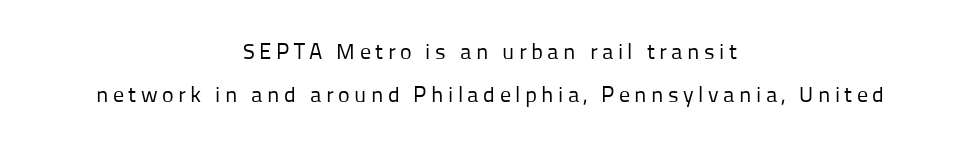
{"italic": "no", "bold": "no", "underline": "no", "align": "center", "line_spacing": "loose", "line_spacing_ratio": 1.96, "letter_spacing": "wide", "letter_spacing_em": 0.2, "glyph_px": 22}
